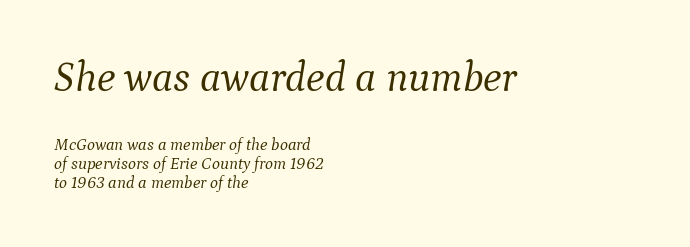
The image shows 42 px light serif type, italic (leaning right); set left-aligned, tight line spacing (1.12x), normal letter spacing, not underlined; the first (top) block is 2.47x larger; medium stroke contrast and a medium x-height.
